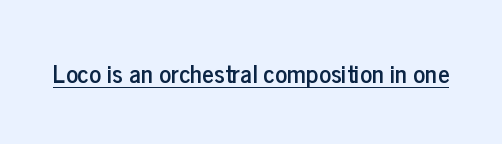
You can tell it's not italic because the verticals are truly vertical. Honestly, the letter spacing is just normal — you wouldn't notice it. Students, observe the line beneath the letters — that is underlining.
